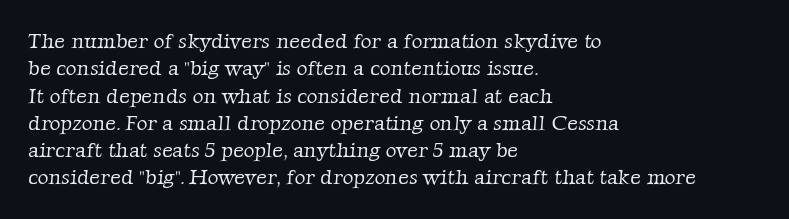
Is there much room between lines? A standard amount, neither cramped nor airy. You could call the tracking neutral — neither tight nor loose. The typesetter chose a ragged-right arrangement here. Only glyphs here, with clear space below each row. The weight would be labelled regular, book, light, or lighter still.
